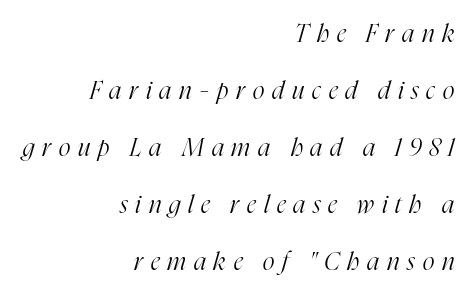
Q: Is the text bold? A: No.
Q: Is the text italic (slanted)? A: Yes, it leans right by about 16 degrees.
Q: Is the text underlined? A: No.
Q: How is the paragraph aligned? A: Right-aligned.
Q: Is the spacing between letters normal or unusually wide? A: Unusually wide.
Q: Is the spacing between lines tight, normal or loose? A: Loose.
